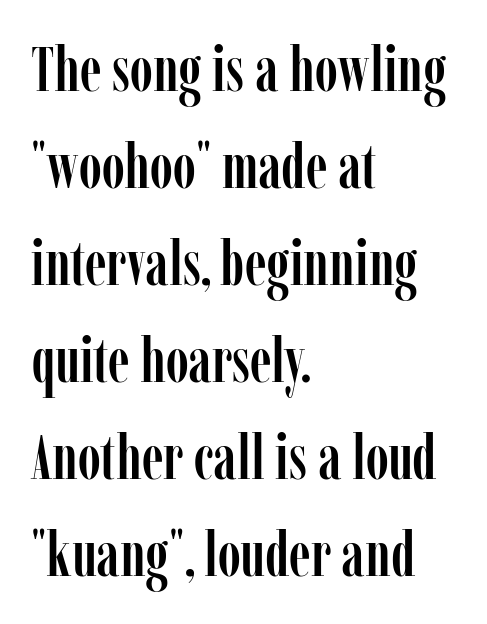
The image shows 63 px condensed serif type, upright; set left-aligned, normal line spacing (1.54x), normal letter spacing, not underlined; low stroke contrast and a medium x-height.
